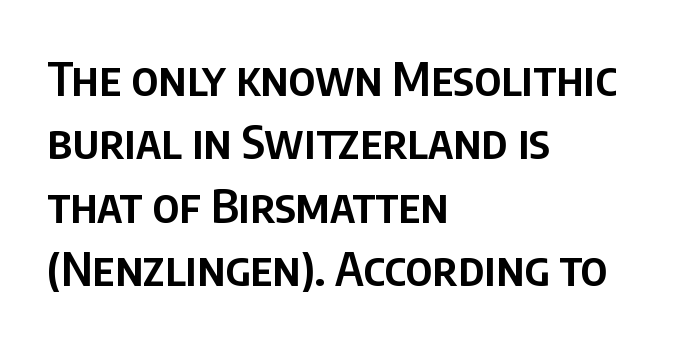
Nobody drew a line under any word here. I'd describe the lettering as semibold — firm but not a full bold. A typesetter would mark this as roman, not italic. Leftover space on each line is placed entirely after the last word. A typesetter would call this proportional, since set widths differ per character.
